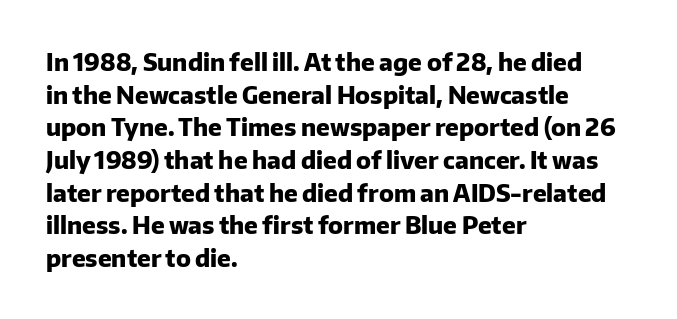
Q: Is the text bold? A: Yes.
Q: Is the text italic (slanted)? A: No, it is upright.
Q: Is the text underlined? A: No.
Q: How is the paragraph aligned? A: Left-aligned.
Q: Is the spacing between letters normal or unusually wide? A: Normal.
Q: Is the spacing between lines tight, normal or loose? A: Normal.
